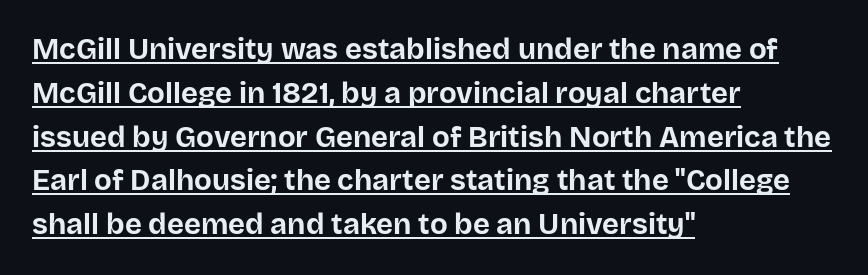
The passage shown stacks its lines at a standard gap. This is underlined copy, the kind a proofreader might mark for attention. The letters are bold, with thick, heavy strokes. The letters stand upright; this is a roman face.
